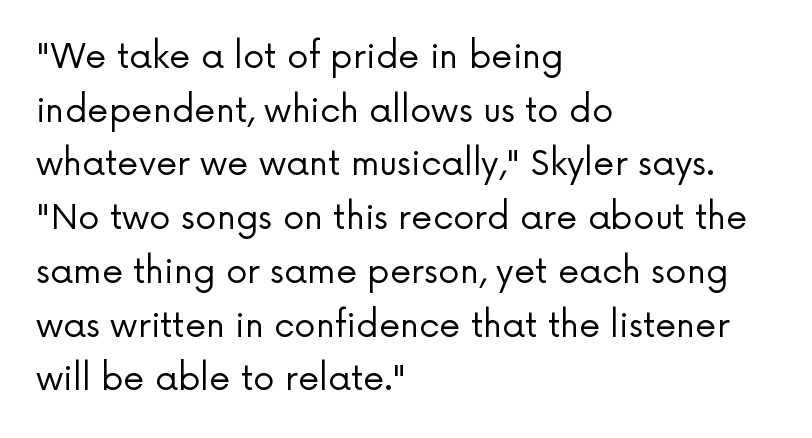
Q: Is the text bold? A: No.
Q: Is the text italic (slanted)? A: No, it is upright.
Q: Is the typeface a serif or a sans-serif typeface? A: Sans-serif.
Q: Is the text underlined? A: No.
Q: How is the paragraph aligned? A: Left-aligned.
Q: Is the spacing between letters normal or unusually wide? A: Normal.
Q: Is the spacing between lines tight, normal or loose? A: Normal.
Q: Width (condensed, normal, or wide)? A: Normal.
Q: Stroke contrast? A: Low.
Q: x-height? A: Medium.
Q: Monospaced? A: No.
